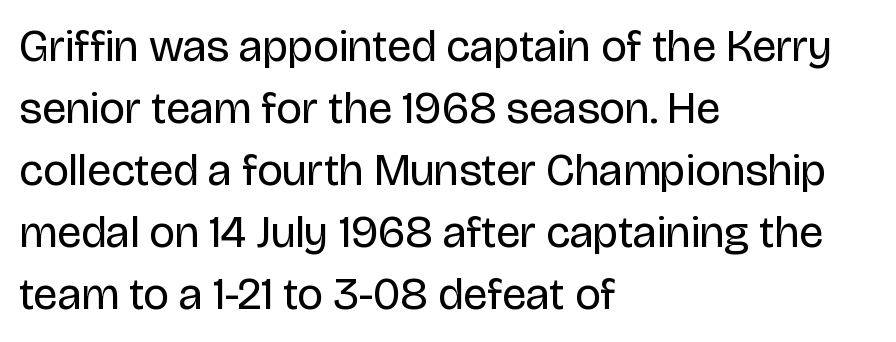
Q: Is the text bold? A: No.
Q: Is the text italic (slanted)? A: No, it is upright.
Q: Is the typeface a serif or a sans-serif typeface? A: Sans-serif.
Q: Is the text underlined? A: No.
Q: How is the paragraph aligned? A: Left-aligned.
Q: Is the spacing between letters normal or unusually wide? A: Normal.
Q: Is the spacing between lines tight, normal or loose? A: Normal.
Q: Width (condensed, normal, or wide)? A: Normal.
Q: Stroke contrast? A: Low.
Q: x-height? A: Large.
Q: Monospaced? A: No.
